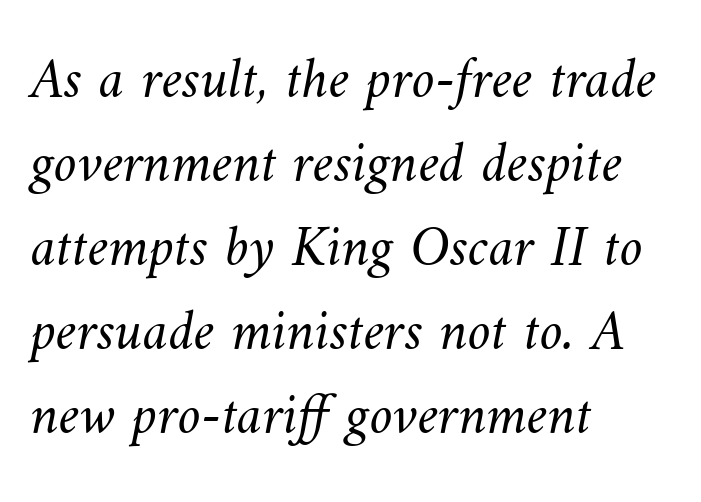
Q: Is the text bold? A: No.
Q: Is the text underlined? A: No.
Q: How is the paragraph aligned? A: Left-aligned.
Q: Is the spacing between letters normal or unusually wide? A: Normal.
Q: Is the spacing between lines tight, normal or loose? A: Normal.
Q: Width (condensed, normal, or wide)? A: Normal.
Q: Stroke contrast? A: Medium.
Q: x-height? A: Small.
Q: Monospaced? A: No.
